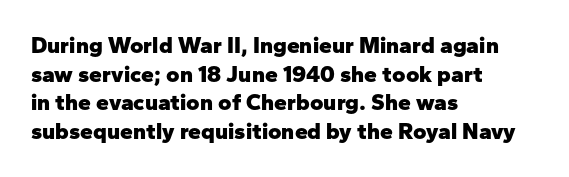
{"italic": "no", "bold": "yes", "underline": "no", "align": "left", "line_spacing": "normal", "line_spacing_ratio": 1.25, "letter_spacing": "normal", "letter_spacing_em": 0.0, "glyph_px": 23}
